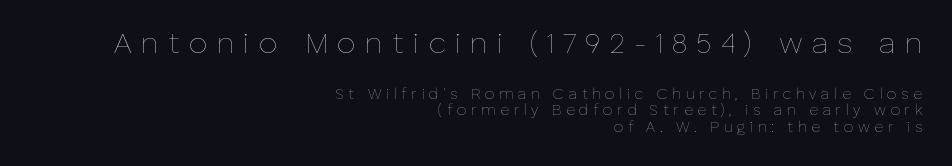
The image shows 30 px thin type, upright; set right-aligned, tight line spacing (1.1x), unusually wide letter spacing (+0.31 em), not underlined; the first (top) block is 2.0x larger; low stroke contrast and a medium x-height.
